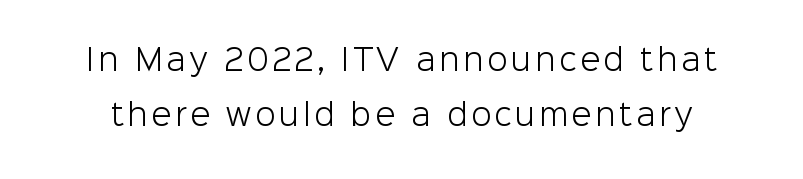
{"serif": "no", "italic": "no", "bold": "no", "weight": "light", "width": "normal", "stroke_contrast": "low", "x_height": "medium", "monospaced": "no", "underline": "no", "line_spacing_ratio": 1.88, "glyph_px": 29}
